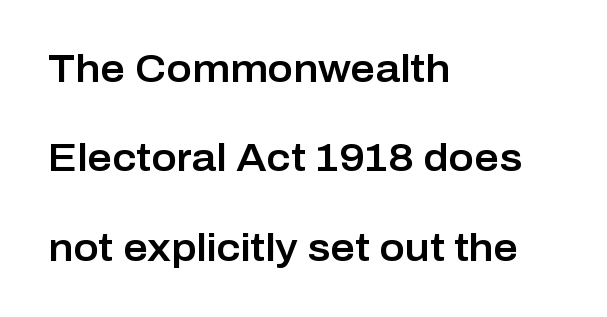
Q: Is the text italic (slanted)? A: No, it is upright.
Q: Is the typeface a serif or a sans-serif typeface? A: Sans-serif.
Q: Is the text underlined? A: No.
Q: How is the paragraph aligned? A: Left-aligned.
Q: Is the spacing between letters normal or unusually wide? A: Normal.
Q: Is the spacing between lines tight, normal or loose? A: Loose.
Q: Width (condensed, normal, or wide)? A: Normal.
Q: Stroke contrast? A: Low.
Q: x-height? A: Medium.
Q: Monospaced? A: No.
